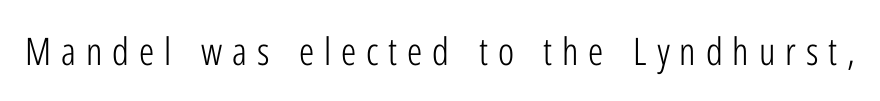
Q: Is the text bold? A: No.
Q: Is the text italic (slanted)? A: No, it is upright.
Q: Is the typeface a serif or a sans-serif typeface? A: Sans-serif.
Q: Is the text underlined? A: No.
Q: Is the spacing between letters normal or unusually wide? A: Unusually wide.
Q: Width (condensed, normal, or wide)? A: Condensed.
Q: Stroke contrast? A: Low.
Q: x-height? A: Medium.
Q: Monospaced? A: No.
